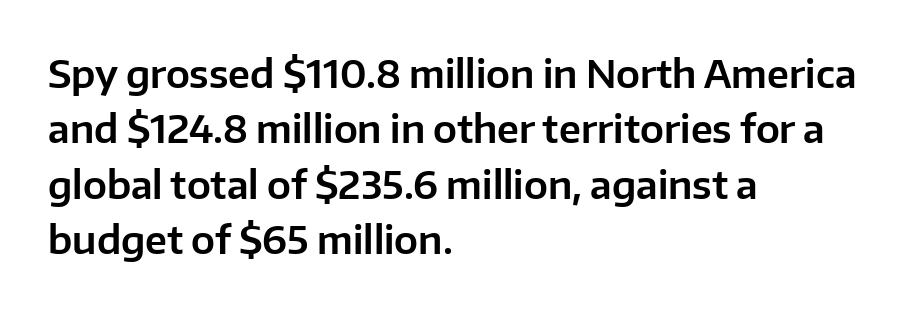
Q: Is the text italic (slanted)? A: No, it is upright.
Q: Is the typeface a serif or a sans-serif typeface? A: Sans-serif.
Q: Is the text underlined? A: No.
Q: How is the paragraph aligned? A: Left-aligned.
Q: Is the spacing between letters normal or unusually wide? A: Normal.
Q: Is the spacing between lines tight, normal or loose? A: Normal.
Q: Width (condensed, normal, or wide)? A: Normal.
Q: Stroke contrast? A: Low.
Q: x-height? A: Medium.
Q: Monospaced? A: No.
